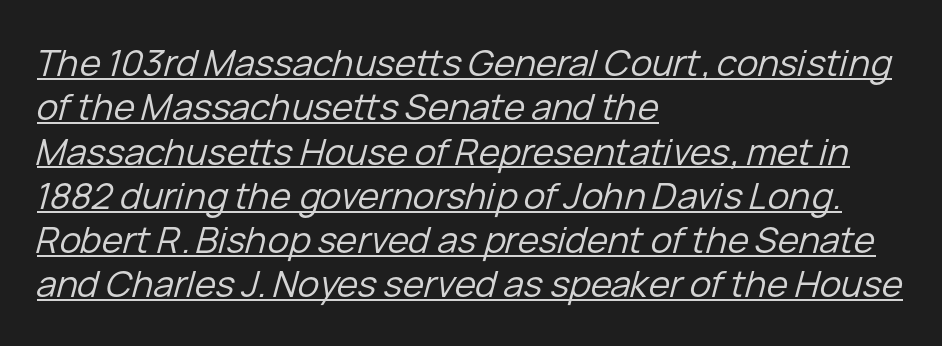
Q: Is the text bold? A: No.
Q: Is the text italic (slanted)? A: Yes, it leans right by about 15 degrees.
Q: Is the text underlined? A: Yes.
Q: How is the paragraph aligned? A: Left-aligned.
Q: Is the spacing between letters normal or unusually wide? A: Normal.
Q: Width (condensed, normal, or wide)? A: Normal.
Q: Stroke contrast? A: Low.
Q: x-height? A: Medium.
Q: Monospaced? A: No.
